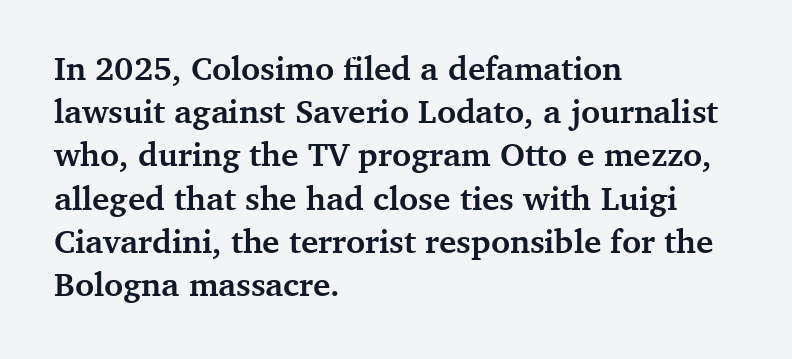
Q: Is the text bold? A: Yes.
Q: Is the text italic (slanted)? A: No, it is upright.
Q: Is the typeface a serif or a sans-serif typeface? A: Serif.
Q: Is the text underlined? A: No.
Q: How is the paragraph aligned? A: Left-aligned.
Q: Is the spacing between letters normal or unusually wide? A: Normal.
Q: Is the spacing between lines tight, normal or loose? A: Normal.
Q: Width (condensed, normal, or wide)? A: Normal.
Q: Stroke contrast? A: Medium.
Q: x-height? A: Medium.
Q: Monospaced? A: No.
